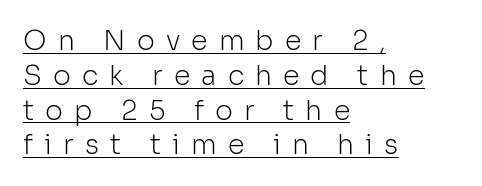
Heft: none added — not bold. Ascenders rise straight up at ninety degrees. Horizontal alignment here is leftward, the default for most running prose. Glance below the letters and you will spot a drawn line. Evenly set lines give the paragraph a standard silhouette.
